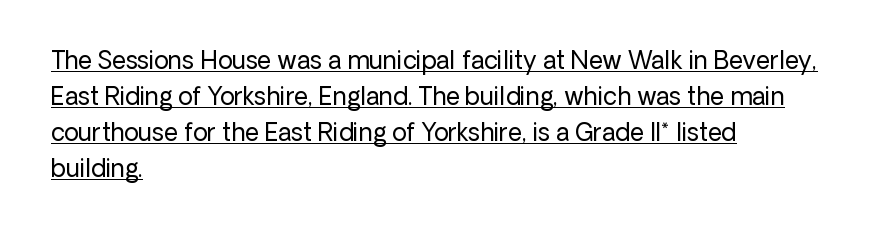
Q: Is the text bold? A: No.
Q: Is the text italic (slanted)? A: No, it is upright.
Q: Is the text underlined? A: Yes.
Q: How is the paragraph aligned? A: Left-aligned.
Q: Is the spacing between letters normal or unusually wide? A: Normal.
Q: Is the spacing between lines tight, normal or loose? A: Normal.
